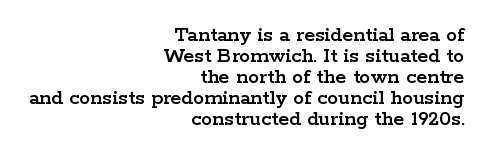
The image shows 22 px text type, upright; set right-aligned, tight line spacing (0.96x), normal letter spacing, not underlined.
